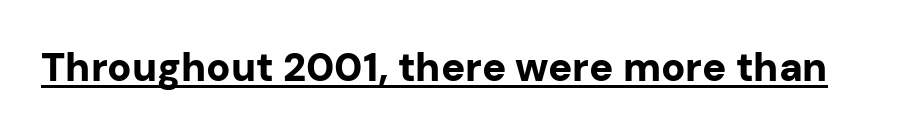
Q: Is the text bold? A: Yes.
Q: Is the text italic (slanted)? A: No, it is upright.
Q: Is the typeface a serif or a sans-serif typeface? A: Sans-serif.
Q: Is the text underlined? A: Yes.
Q: Is the spacing between letters normal or unusually wide? A: Normal.
Q: Width (condensed, normal, or wide)? A: Normal.
Q: Stroke contrast? A: Low.
Q: x-height? A: Medium.
Q: Monospaced? A: No.
